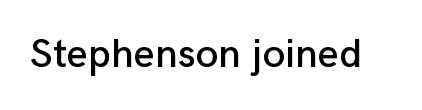
Students, note that the glyphs here touch the page at normal intervals. The gap between lines stays unmarked. The characters display no serif detailing; their extremities are plain. You could not count columns in this text — the font is proportionally spaced. Posture: straight, roman, zero tilt.
